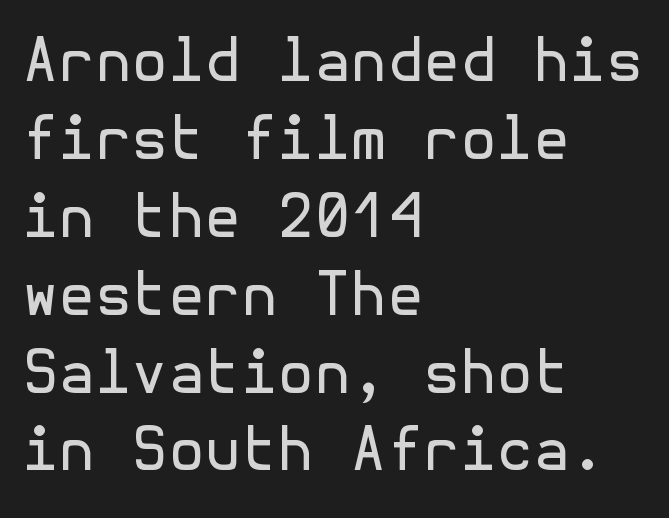
Beneath every word, the page is bare. The letters look calm and open, with moderate or lighter stems. The paragraph has a hard left edge and a soft right edge. Is this a sans? Yes — the strokes have no serifs.
